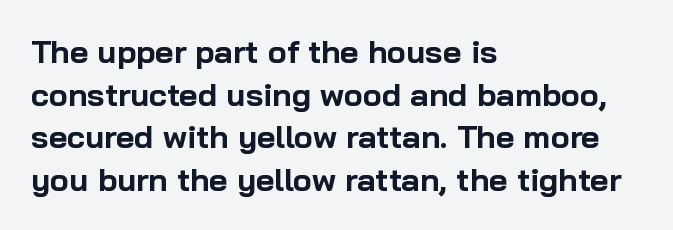
Q: Is the text bold? A: Yes.
Q: Is the text italic (slanted)? A: No, it is upright.
Q: Is the typeface a serif or a sans-serif typeface? A: Sans-serif.
Q: Is the text underlined? A: No.
Q: How is the paragraph aligned? A: Left-aligned.
Q: Is the spacing between letters normal or unusually wide? A: Normal.
Q: Is the spacing between lines tight, normal or loose? A: Normal.
Q: Width (condensed, normal, or wide)? A: Normal.
Q: Stroke contrast? A: Low.
Q: x-height? A: Medium.
Q: Monospaced? A: No.
